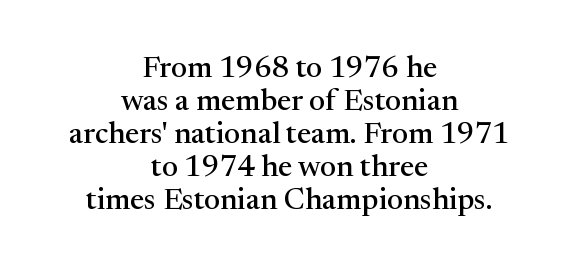
{"serif": "yes", "italic": "no", "width": "normal", "stroke_contrast": "medium", "x_height": "medium", "monospaced": "no", "underline": "no", "align": "center", "line_spacing": "tight", "line_spacing_ratio": 1.1, "letter_spacing": "normal", "letter_spacing_em": 0.0, "glyph_px": 30}
